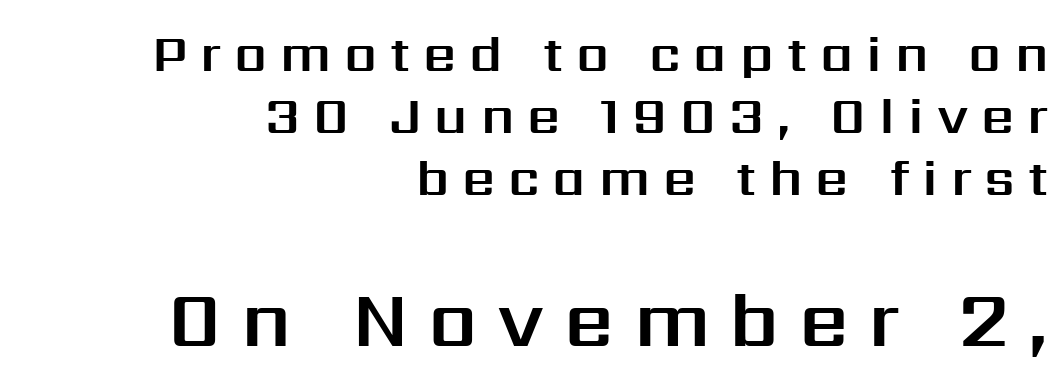
{"serif": "no", "italic": "no", "width": "normal", "stroke_contrast": "medium", "x_height": "medium", "monospaced": "no", "underline": "no", "align": "right", "line_spacing_ratio": 1.19, "letter_spacing": "wide", "letter_spacing_em": 0.25, "larger_block": "second", "size_ratio": 1.5, "glyph_px": 78}
